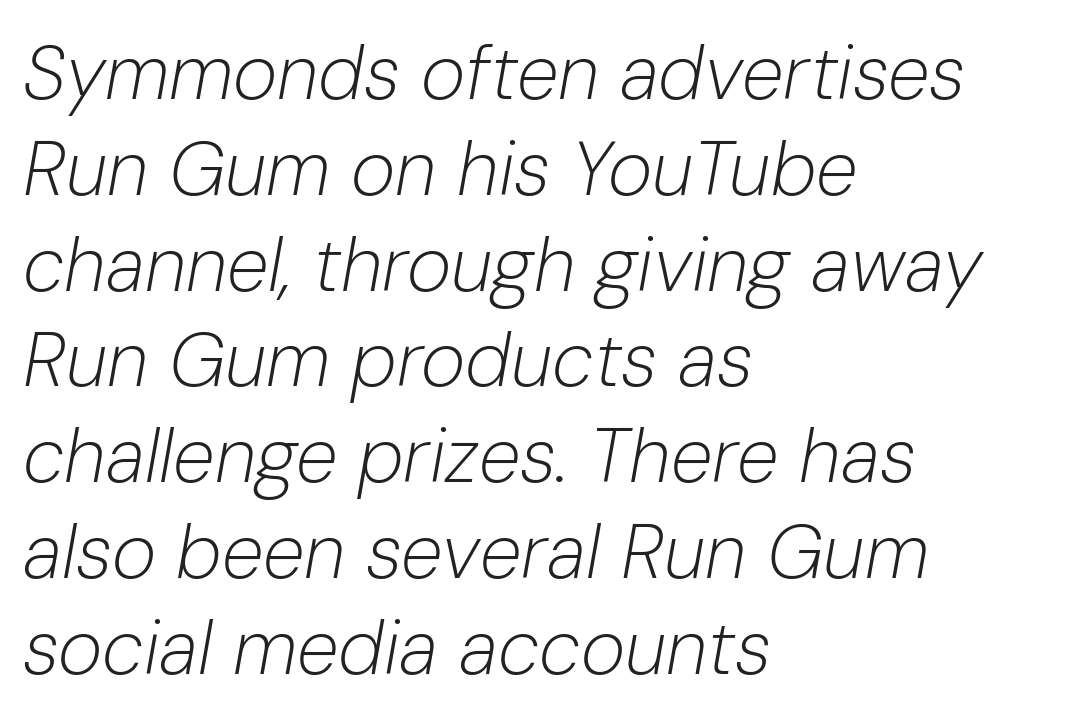
The rendering uses natural spacing where letterforms have individual widths. Tracking value appears to be zero — textbook default spacing. A bare baseline throughout the passage. Is the type slanted? Yes — the strokes lean at a clear angle. The lines are quadded left.
